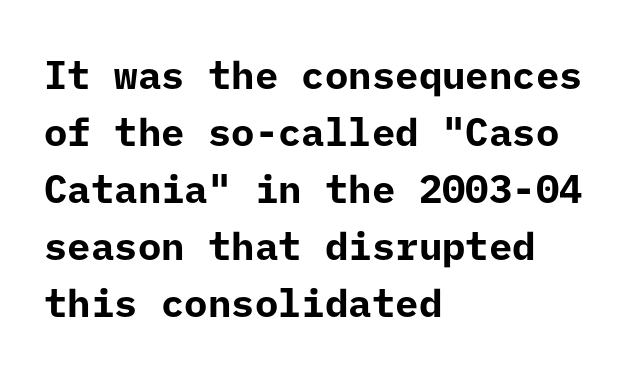
Q: Is the text bold? A: Yes.
Q: Is the text italic (slanted)? A: No, it is upright.
Q: Is the typeface a serif or a sans-serif typeface? A: Sans-serif.
Q: Is the text underlined? A: No.
Q: How is the paragraph aligned? A: Left-aligned.
Q: Is the spacing between letters normal or unusually wide? A: Normal.
Q: Is the spacing between lines tight, normal or loose? A: Normal.
Q: Width (condensed, normal, or wide)? A: Normal.
Q: Stroke contrast? A: Low.
Q: x-height? A: Medium.
